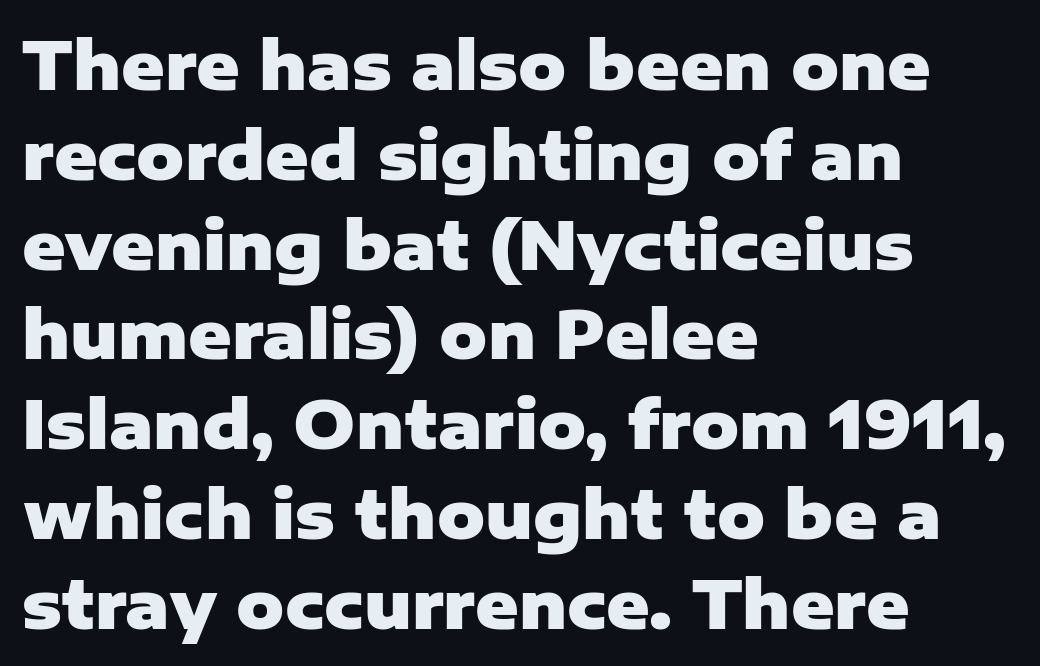
Q: Is the text bold? A: Yes.
Q: Is the text italic (slanted)? A: No, it is upright.
Q: Is the typeface a serif or a sans-serif typeface? A: Sans-serif.
Q: Is the text underlined? A: No.
Q: How is the paragraph aligned? A: Left-aligned.
Q: Is the spacing between letters normal or unusually wide? A: Normal.
Q: Is the spacing between lines tight, normal or loose? A: Normal.
Q: Width (condensed, normal, or wide)? A: Normal.
Q: Stroke contrast? A: Low.
Q: x-height? A: Medium.
Q: Monospaced? A: No.
